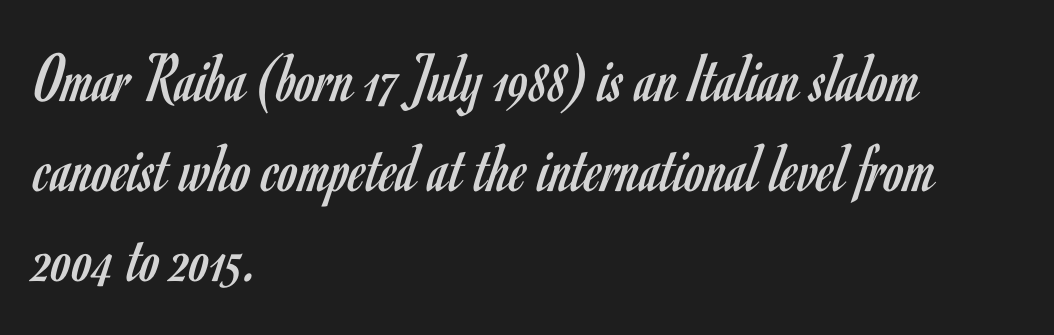
Q: Is the text bold? A: No.
Q: Is the text italic (slanted)? A: Yes.
Q: Is the typeface a serif or a sans-serif typeface? A: Sans-serif.
Q: Is the text underlined? A: No.
Q: How is the paragraph aligned? A: Left-aligned.
Q: Is the spacing between letters normal or unusually wide? A: Normal.
Q: Is the spacing between lines tight, normal or loose? A: Normal.
Q: Width (condensed, normal, or wide)? A: Condensed.
Q: Stroke contrast? A: Low.
Q: x-height? A: Small.
Q: Monospaced? A: No.
